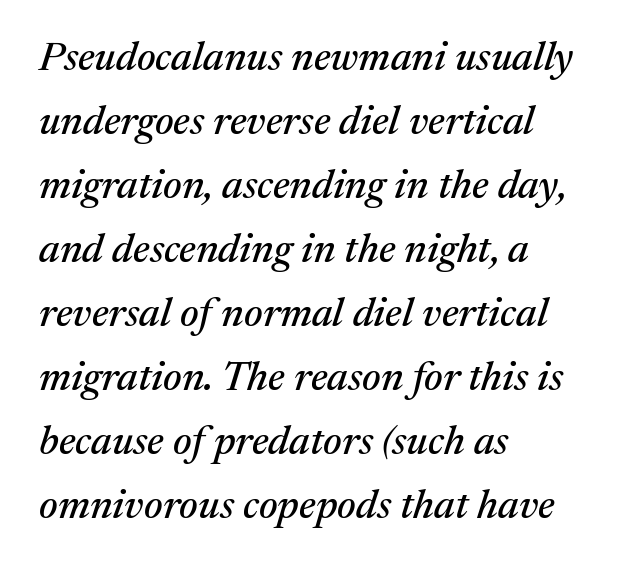
Q: Is the text italic (slanted)? A: Yes, it leans right by about 17 degrees.
Q: Is the typeface a serif or a sans-serif typeface? A: Serif.
Q: Is the text underlined? A: No.
Q: How is the paragraph aligned? A: Left-aligned.
Q: Is the spacing between letters normal or unusually wide? A: Normal.
Q: Is the spacing between lines tight, normal or loose? A: Normal.
Q: Width (condensed, normal, or wide)? A: Normal.
Q: Stroke contrast? A: Medium.
Q: x-height? A: Medium.
Q: Monospaced? A: No.
